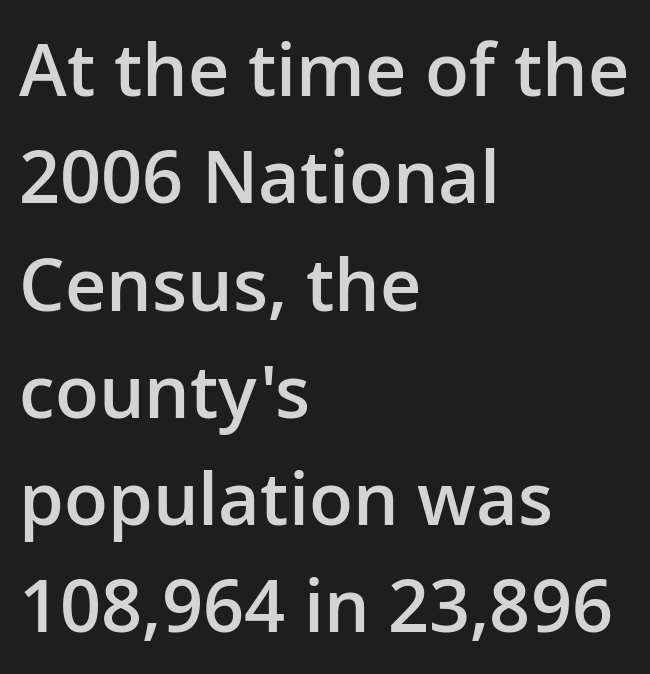
Weight: semibold (demi). You could not count columns in this text — the font is proportionally spaced. Is there much room between lines? A standard amount, neither cramped nor airy. Layout note: lines flush left. Ascenders rise straight up at ninety degrees. The tracking reads as untouched default to a designer's eye.
